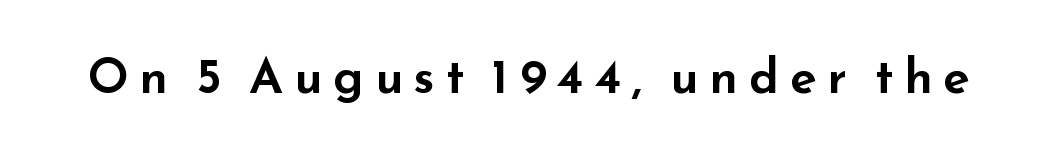
Q: Is the text italic (slanted)? A: No, it is upright.
Q: Is the typeface a serif or a sans-serif typeface? A: Sans-serif.
Q: Is the text underlined? A: No.
Q: Is the spacing between letters normal or unusually wide? A: Unusually wide.
Q: Width (condensed, normal, or wide)? A: Wide.
Q: Stroke contrast? A: Low.
Q: x-height? A: Small.
Q: Monospaced? A: No.
